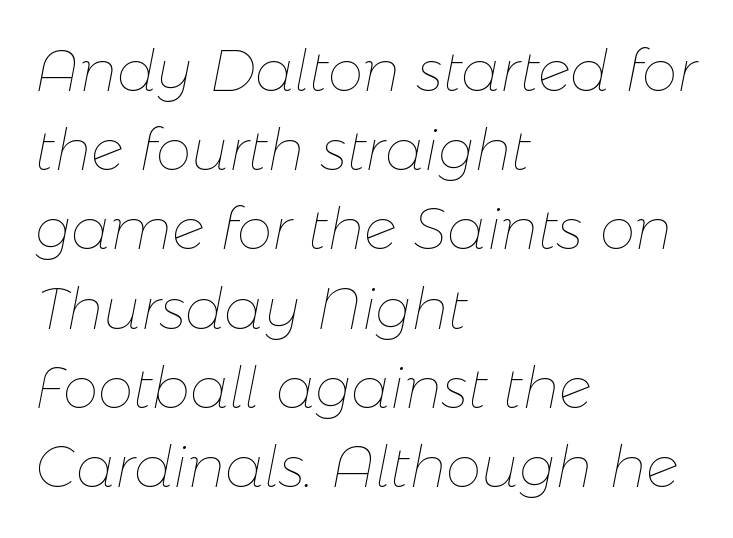
The image shows 57 px thin type, italic (leaning right); set left-aligned, normal line spacing (1.39x), normal letter spacing, not underlined; low stroke contrast and a medium x-height.
